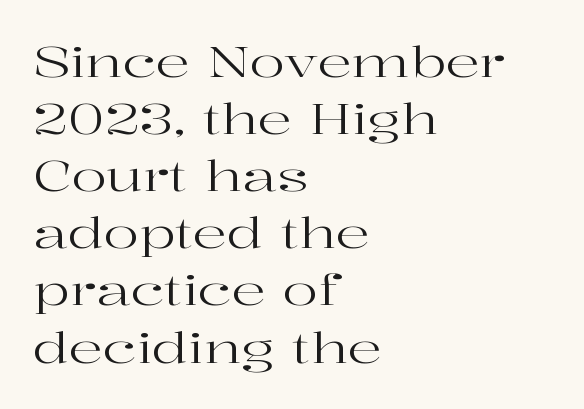
The image shows 42 px regular-weight, wide serif type, upright; set left-aligned, normal line spacing (1.36x), normal letter spacing, not underlined; high stroke contrast and a medium x-height.
